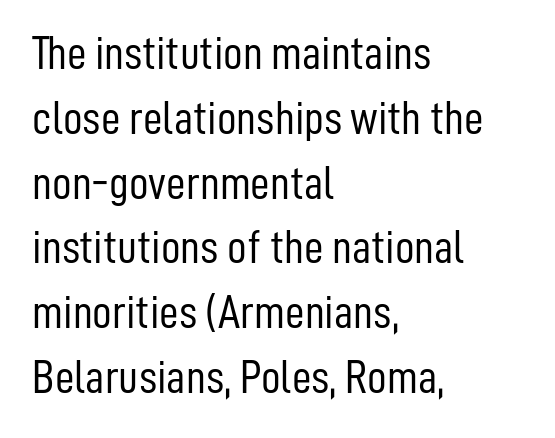
The image shows 48 px light, condensed sans-serif type, upright; set left-aligned, normal line spacing (1.35x), normal letter spacing, not underlined; low stroke contrast and a medium x-height.
